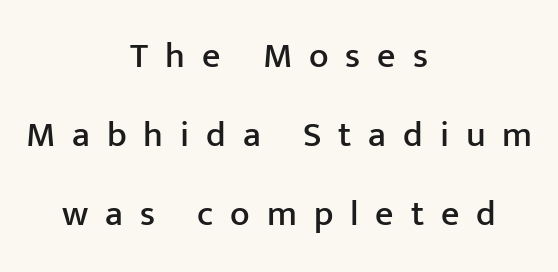
These lines are rendered in a variable-pitch font. Tracking here is generous; glyphs stand well apart from one another. If you folded the block vertically in half, each line would mirror itself in length. Posture: straight, roman, zero tilt.
